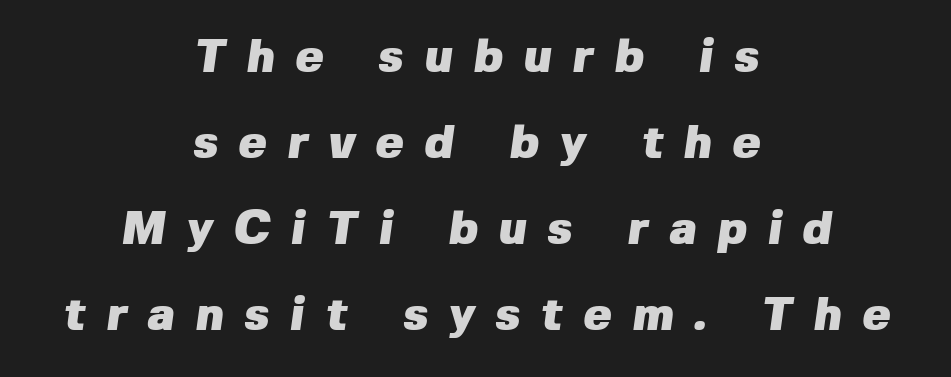
The image shows 47 px heavy sans-serif type; set centered, line spacing 1.83x, unusually wide letter spacing (+0.44 em), not underlined; low stroke contrast and a medium x-height.
